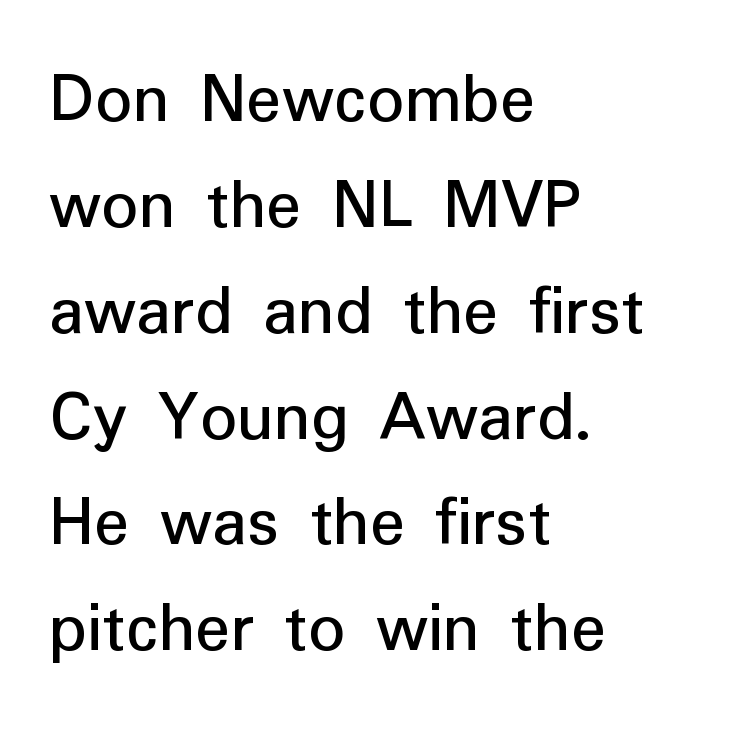
The image shows 73 px regular-weight sans-serif type, upright; set left-aligned, normal line spacing (1.45x), normal letter spacing, not underlined; low stroke contrast and a medium x-height.
